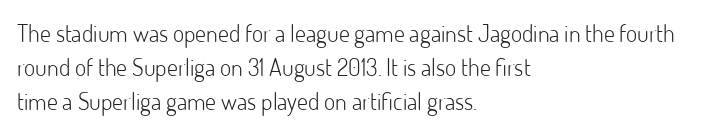
Just letters on the line, the space beneath them empty. The lines sit at an ordinary, default distance from one another. Reading down the block, your eye returns to a fixed left position each line. Think standard paragraph weight, or any step lighter than that.
